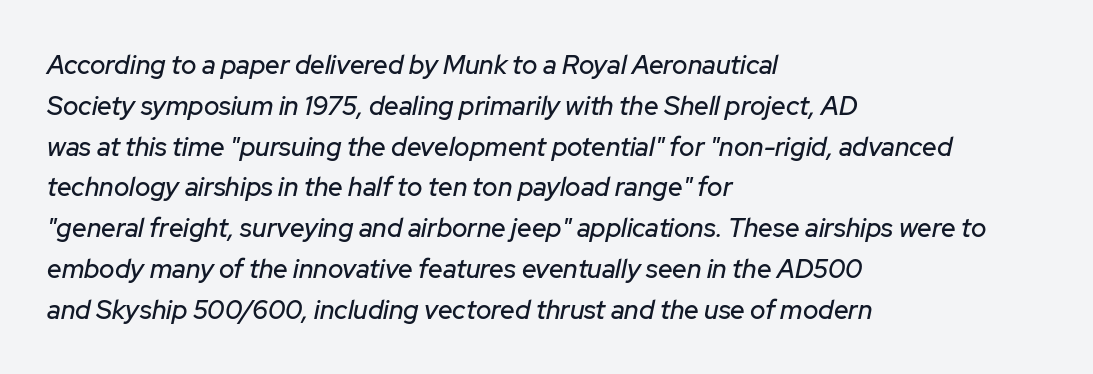
Q: Is the text italic (slanted)? A: Yes, it leans right by about 12 degrees.
Q: Is the text underlined? A: No.
Q: How is the paragraph aligned? A: Left-aligned.
Q: Is the spacing between letters normal or unusually wide? A: Normal.
Q: Is the spacing between lines tight, normal or loose? A: Normal.
